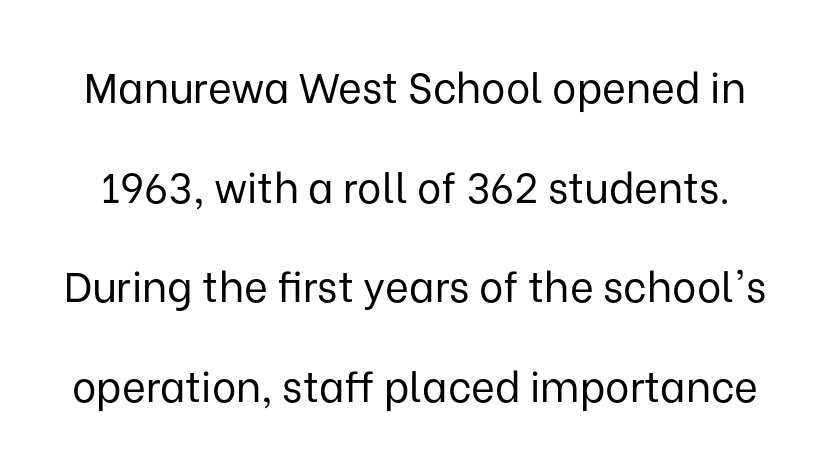
{"serif": "no", "italic": "no", "bold": "no", "weight": "regular", "width": "normal", "stroke_contrast": "low", "x_height": "medium", "monospaced": "no", "underline": "no", "line_spacing": "loose", "line_spacing_ratio": 2.43, "letter_spacing": "normal", "letter_spacing_em": 0.0, "glyph_px": 41}
